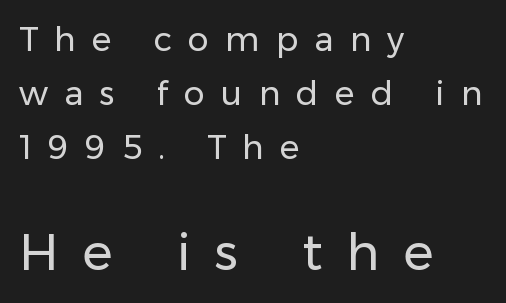
The image shows 50 px regular-weight sans-serif type, upright; set left-aligned, normal line spacing (1.64x), unusually wide letter spacing (+0.49 em), not underlined; the second (bottom) block is 1.52x larger; low stroke contrast and a medium x-height.
